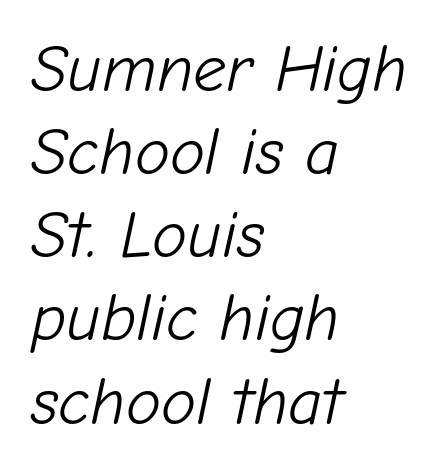
The vertical gap from one line to the next is medium. Caption: multi-line text, flush left, ragged right. Anything drawn beneath the words? Only blank space. A typesetter would call this proportional, since set widths differ per character. These glyphs show unthickened strokes, regular width or finer. Tall strokes in this sample are angled rather than plumb.
